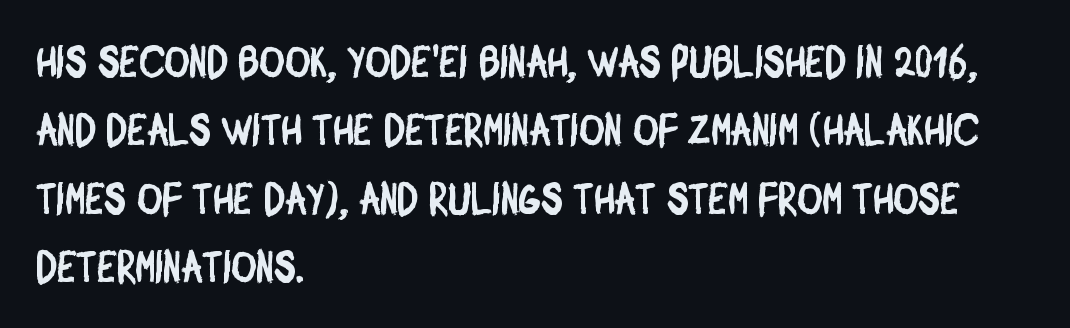
Lines of text with bare space underneath. This sample keeps an unexceptional amount of space between lines. The face used here is proportionally spaced, like ordinary book or web type. Layout note: lines flush left.
